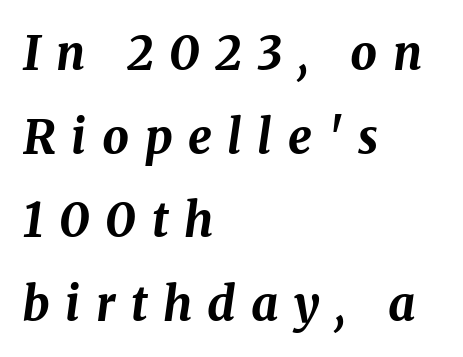
{"italic": "yes", "lean": "right", "slant_degrees": 8, "bold": "yes", "weight": "bold", "width": "normal", "stroke_contrast": "medium", "x_height": "medium", "monospaced": "no", "underline": "no", "align": "left", "line_spacing_ratio": 1.78, "letter_spacing": "wide", "letter_spacing_em": 0.33, "glyph_px": 47}
